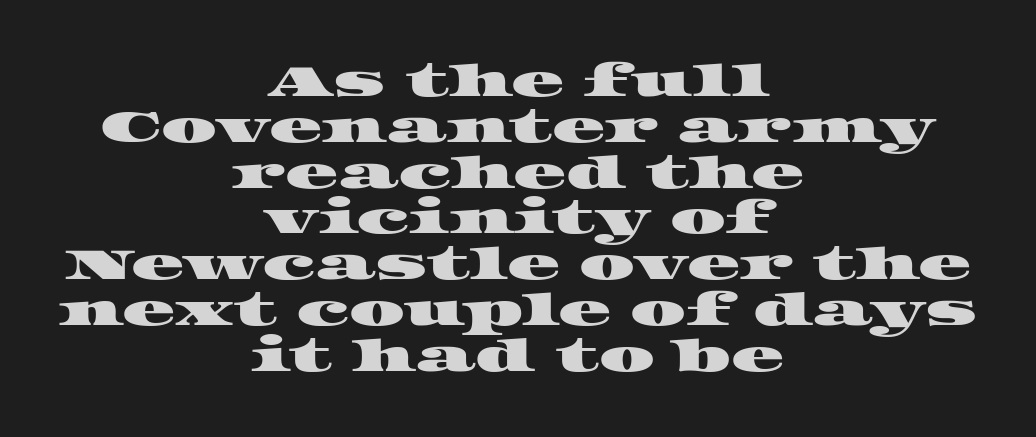
The image shows 44 px wide serif type; set centered, tight line spacing (1.04x), normal letter spacing, not underlined; high stroke contrast and a large x-height.
